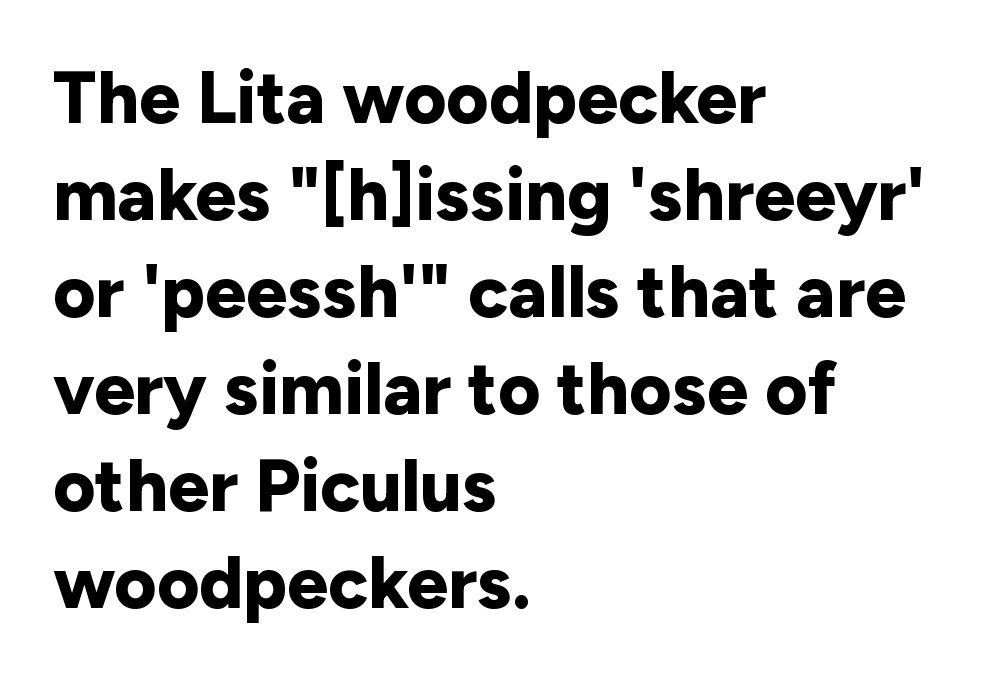
Q: Is the text bold? A: Yes.
Q: Is the text italic (slanted)? A: No, it is upright.
Q: Is the typeface a serif or a sans-serif typeface? A: Sans-serif.
Q: Is the text underlined? A: No.
Q: How is the paragraph aligned? A: Left-aligned.
Q: Is the spacing between letters normal or unusually wide? A: Normal.
Q: Is the spacing between lines tight, normal or loose? A: Normal.
Q: Width (condensed, normal, or wide)? A: Normal.
Q: Stroke contrast? A: Low.
Q: x-height? A: Medium.
Q: Monospaced? A: No.
